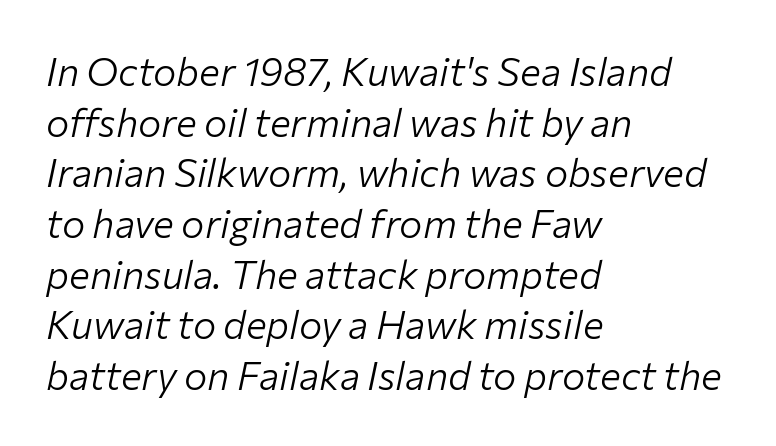
Q: Is the text bold? A: No.
Q: Is the text italic (slanted)? A: Yes, it leans right by about 12 degrees.
Q: Is the text underlined? A: No.
Q: How is the paragraph aligned? A: Left-aligned.
Q: Is the spacing between letters normal or unusually wide? A: Normal.
Q: Is the spacing between lines tight, normal or loose? A: Normal.
Q: Width (condensed, normal, or wide)? A: Normal.
Q: Stroke contrast? A: Low.
Q: x-height? A: Medium.
Q: Monospaced? A: No.
